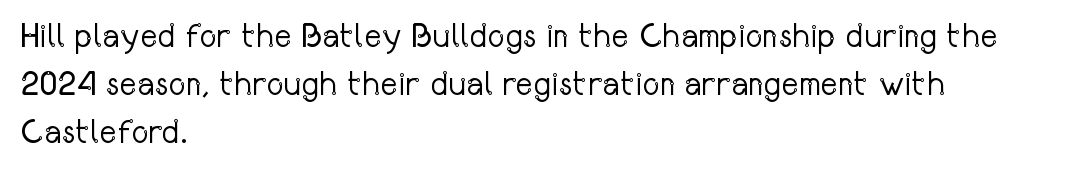
The image shows 33 px regular-weight, condensed sans-serif type, upright; set left-aligned, normal line spacing (1.46x), normal letter spacing, not underlined; low stroke contrast and a medium x-height.
